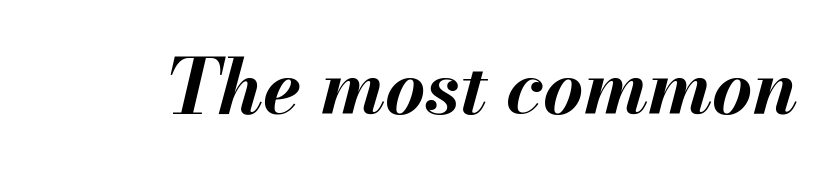
Chunky letters — that's bold for sure. Slant detected: the letters are inclined. Plain, unruled lines of type. Varying glyph widths throughout — classic text-font behaviour. Is the letter spacing exaggerated? No — it looks like the ordinary default.
